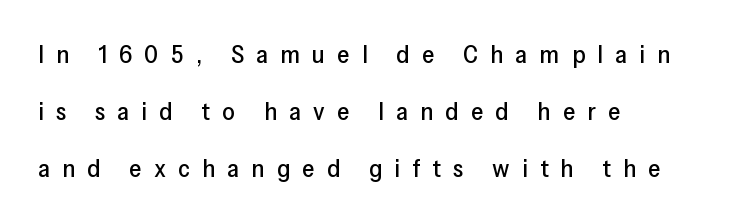
{"italic": "no", "underline": "no", "align": "left", "line_spacing": "loose", "line_spacing_ratio": 2.29, "letter_spacing": "wide", "letter_spacing_em": 0.49, "glyph_px": 25}
